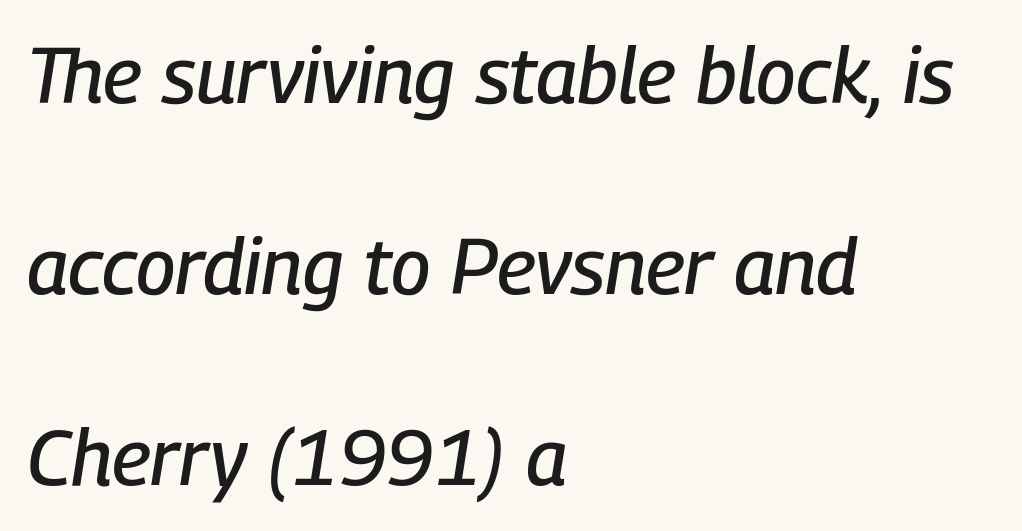
The image shows 78 px condensed type, italic (leaning right); set left-aligned, loose line spacing (2.45x), normal letter spacing, not underlined; low stroke contrast and a medium x-height.
